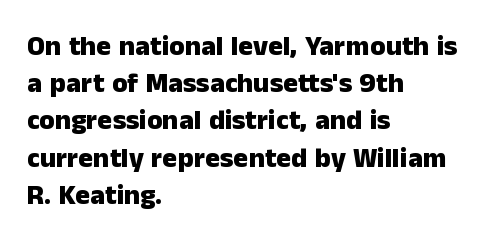
The rendering uses natural spacing where letterforms have individual widths. Characters follow at the spacing the type designer built in. Leading: standard. Descender tails drop into unmarked territory. Unlike italic type, these characters show no tilt at all. Grotesque or geometric, the face here clearly has no serifs.
